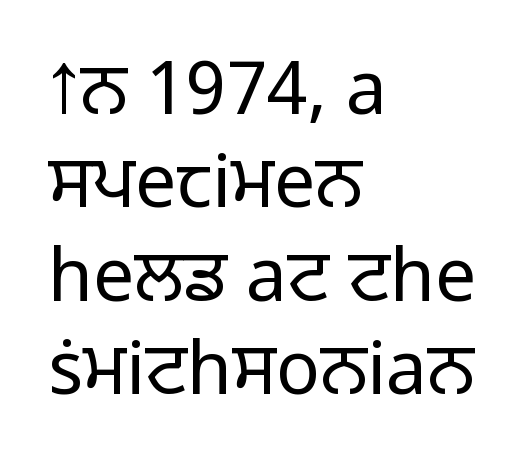
{"serif": "no", "italic": "no", "bold": "no", "weight": "light", "width": "normal", "stroke_contrast": "low", "x_height": "medium", "monospaced": "no", "underline": "no", "align": "left", "line_spacing": "normal", "line_spacing_ratio": 1.28, "letter_spacing": "normal", "letter_spacing_em": 0.0, "glyph_px": 73}
